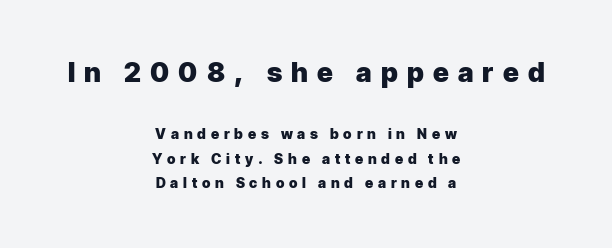
{"italic": "no", "bold": "yes", "underline": "no", "align": "center", "line_spacing_ratio": 1.78, "letter_spacing": "wide", "letter_spacing_em": 0.34, "larger_block": "first", "size_ratio": 1.93, "glyph_px": 27}
